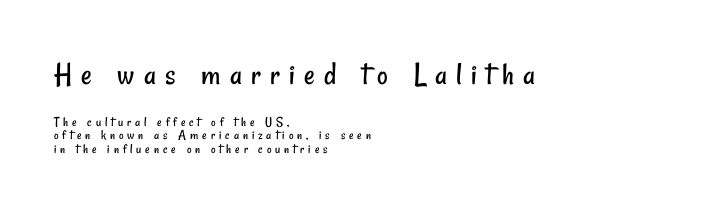
Which margin do the lines hug? The left one — the right edge is uneven. The earlier block is typeset at a bigger size than the later block. The letters advance in unequal steps, a hallmark of proportional type. Compared with typical paragraphs, the rows here are closer together. The characters are drawn with everyday or finer stroke widths.
